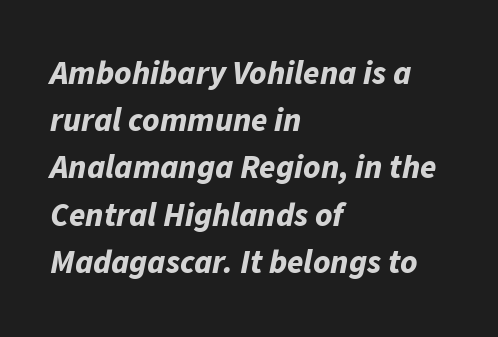
The image shows 33 px bold type, italic (leaning right); set left-aligned, normal line spacing (1.43x), normal letter spacing, not underlined; low stroke contrast and a medium x-height.
